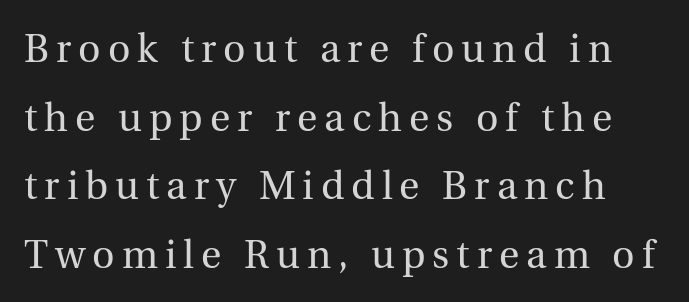
{"serif": "yes", "italic": "no", "bold": "no", "weight": "regular", "width": "normal", "x_height": "medium", "monospaced": "no", "underline": "no", "line_spacing_ratio": 1.76, "glyph_px": 39}
